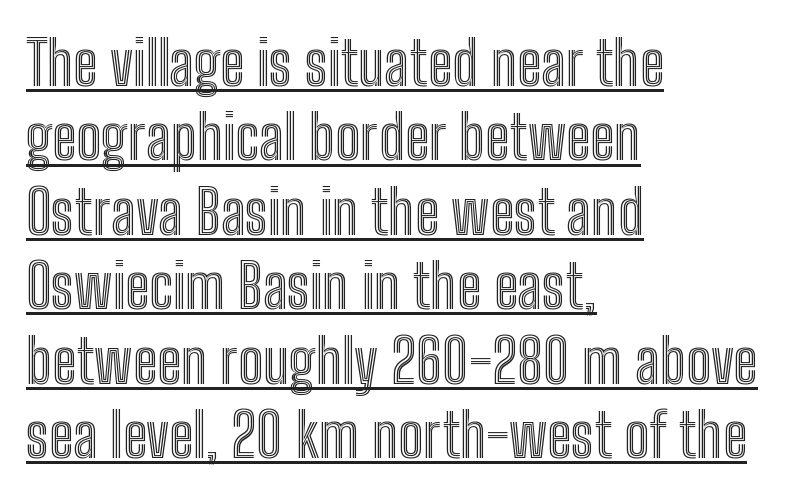
Q: Is the text italic (slanted)? A: No, it is upright.
Q: Is the text underlined? A: Yes.
Q: How is the paragraph aligned? A: Left-aligned.
Q: Is the spacing between letters normal or unusually wide? A: Normal.
Q: Width (condensed, normal, or wide)? A: Condensed.
Q: x-height? A: Medium.
Q: Monospaced? A: No.
